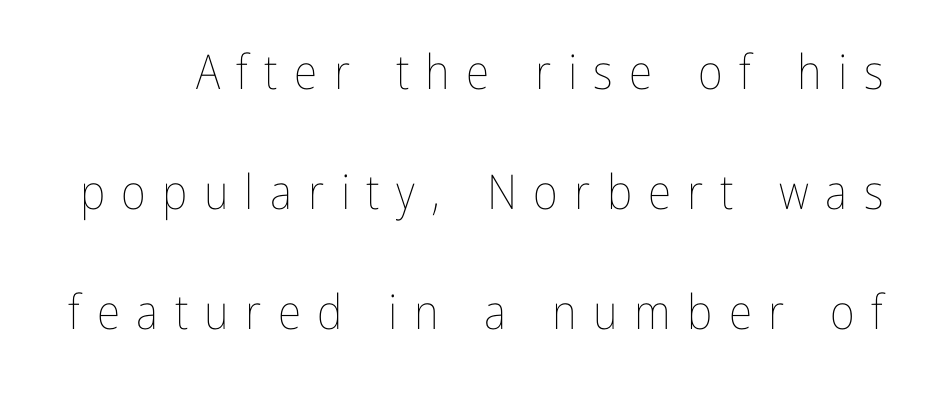
Q: Is the text bold? A: No.
Q: Is the text italic (slanted)? A: No, it is upright.
Q: Is the text underlined? A: No.
Q: Is the spacing between letters normal or unusually wide? A: Unusually wide.
Q: Is the spacing between lines tight, normal or loose? A: Loose.
Q: Width (condensed, normal, or wide)? A: Condensed.
Q: Stroke contrast? A: Low.
Q: x-height? A: Medium.
Q: Monospaced? A: No.
